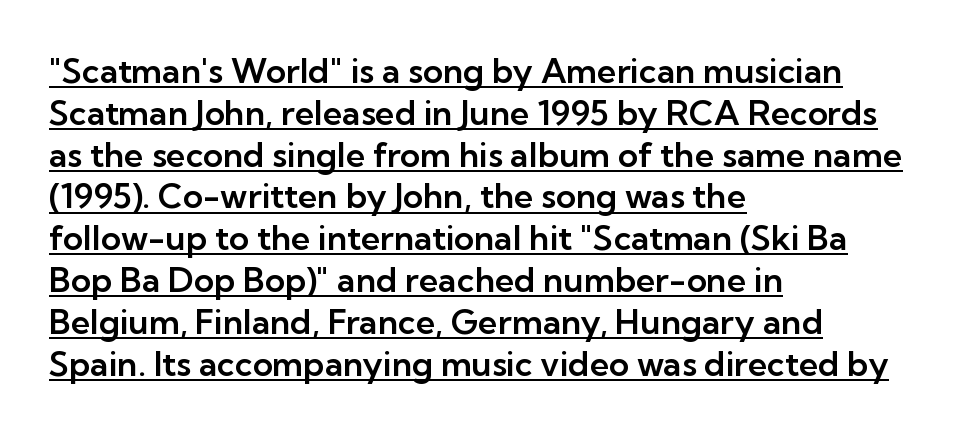
Left-aligned paragraph, ragged on the right. Look at the tracking — it's just the regular setting, nothing added. Character widths vary here, with narrow letters taking less room than wide ones. Style check: upright.
